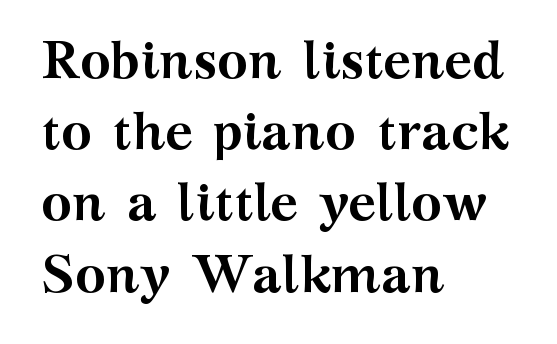
A roman cut, with each character standing at attention. Caption: multi-line text, flush left, ragged right. You could not count columns in this text — the font is proportionally spaced. The passage shown is typeset with a serif family. The space between consecutive lines is moderate. Plain, unruled lines of type.
